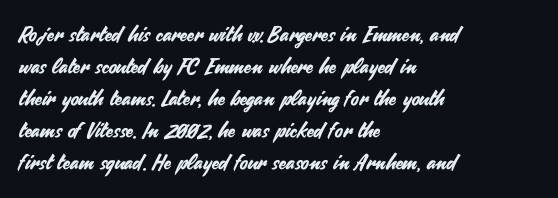
The image shows 21 px text type; set left-aligned, normal line spacing (1.52x), normal letter spacing, not underlined.
